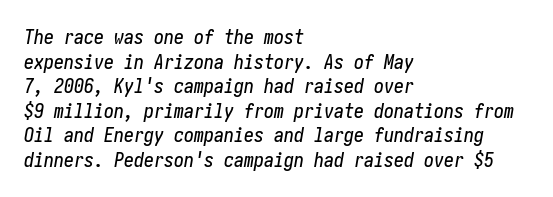
The image shows 20 px text type, italic (leaning right); set left-aligned, line spacing 1.23x, normal letter spacing, not underlined.
